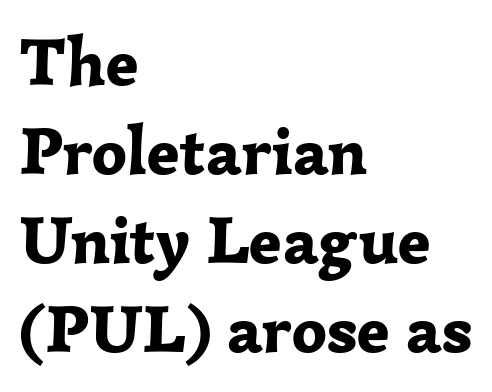
{"serif": "yes", "italic": "no", "bold": "yes", "weight": "bold", "width": "normal", "stroke_contrast": "low", "x_height": "medium", "monospaced": "no", "underline": "no", "align": "left", "line_spacing": "normal", "line_spacing_ratio": 1.31, "letter_spacing": "normal", "letter_spacing_em": 0.0, "glyph_px": 68}
